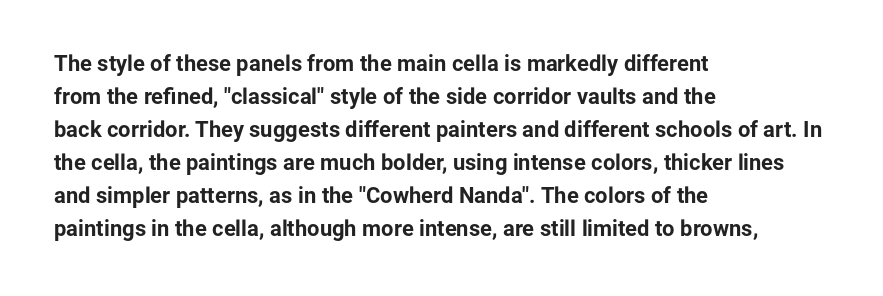
You'd pick this weight for a headline — it's a proper bold. The lettering holds an erect, upright posture throughout. Glance below the letters and you will spot only blank space. Layout note: lines flush left. Characters follow at the spacing the type designer built in. These lines sit exactly where default settings would place them.
